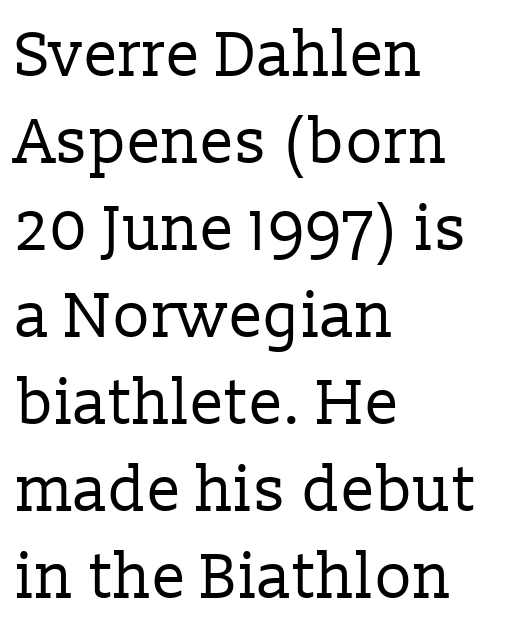
The image shows 63 px regular-weight serif type, upright; set left-aligned, normal line spacing (1.38x), normal letter spacing, not underlined; low stroke contrast and a medium x-height.
